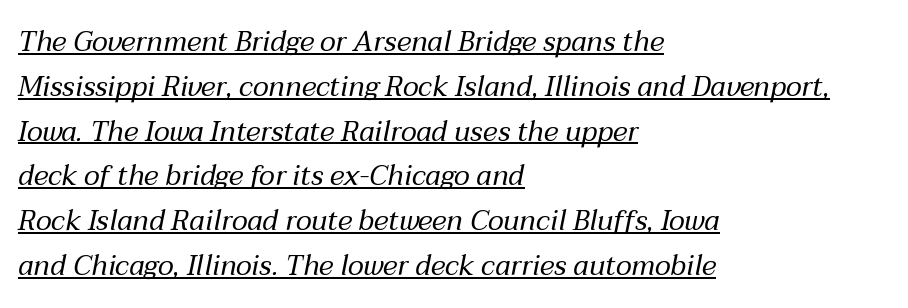
{"italic": "yes", "lean": "right", "slant_degrees": 12, "bold": "no", "weight": "regular", "width": "normal", "stroke_contrast": "medium", "x_height": "medium", "monospaced": "no", "underline": "yes", "align": "left", "line_spacing": "normal", "line_spacing_ratio": 1.6, "letter_spacing": "normal", "letter_spacing_em": 0.0, "glyph_px": 28}
